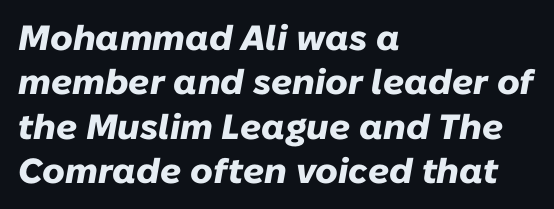
Q: Is the text bold? A: Yes.
Q: Is the text italic (slanted)? A: Yes, it leans right by about 10 degrees.
Q: Is the text underlined? A: No.
Q: How is the paragraph aligned? A: Left-aligned.
Q: Is the spacing between letters normal or unusually wide? A: Normal.
Q: Is the spacing between lines tight, normal or loose? A: Normal.
Q: Width (condensed, normal, or wide)? A: Normal.
Q: Stroke contrast? A: Low.
Q: x-height? A: Medium.
Q: Monospaced? A: No.
